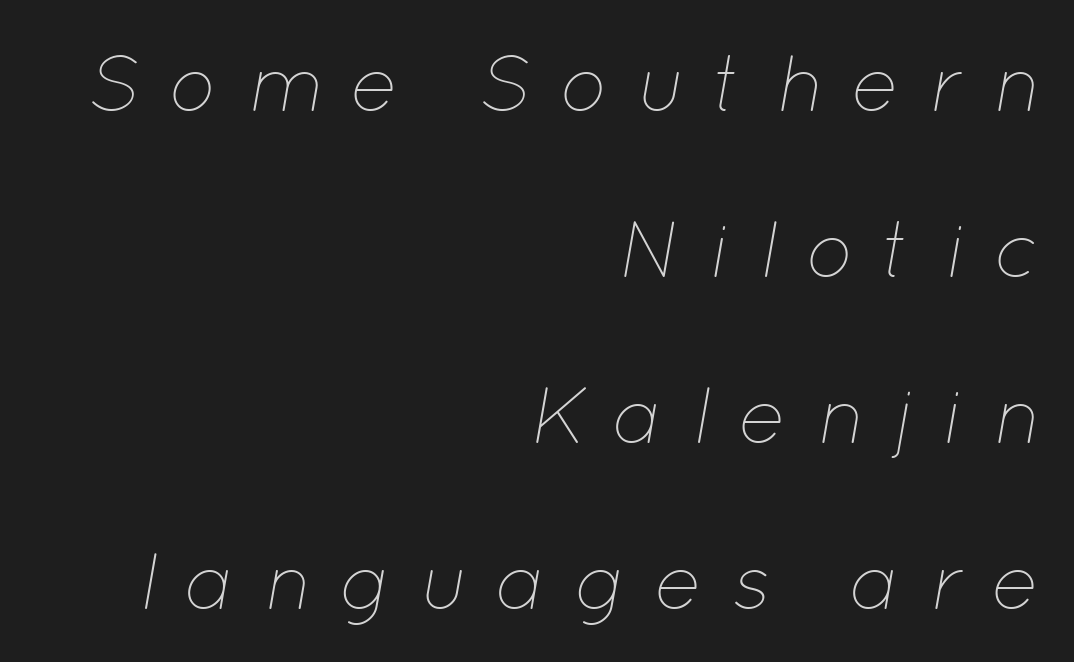
{"italic": "yes", "lean": "right", "slant_degrees": 12, "bold": "no", "weight": "thin", "width": "normal", "stroke_contrast": "low", "x_height": "medium", "monospaced": "no", "underline": "no", "align": "right", "line_spacing": "loose", "line_spacing_ratio": 2.1, "letter_spacing": "wide", "letter_spacing_em": 0.36, "glyph_px": 79}
